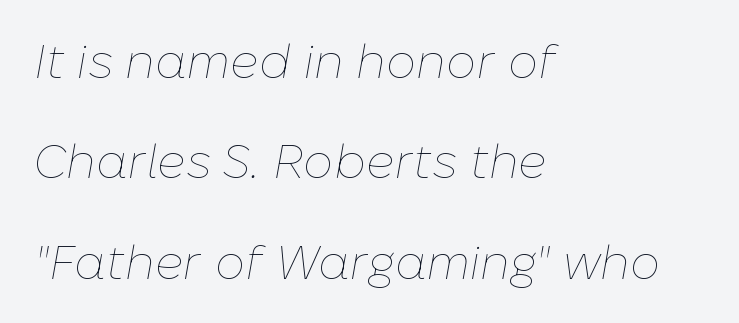
Q: Is the text bold? A: No.
Q: Is the text italic (slanted)? A: Yes, it leans right by about 10 degrees.
Q: Is the text underlined? A: No.
Q: How is the paragraph aligned? A: Left-aligned.
Q: Is the spacing between letters normal or unusually wide? A: Normal.
Q: Is the spacing between lines tight, normal or loose? A: Loose.
Q: Width (condensed, normal, or wide)? A: Normal.
Q: Stroke contrast? A: Low.
Q: x-height? A: Medium.
Q: Monospaced? A: No.
